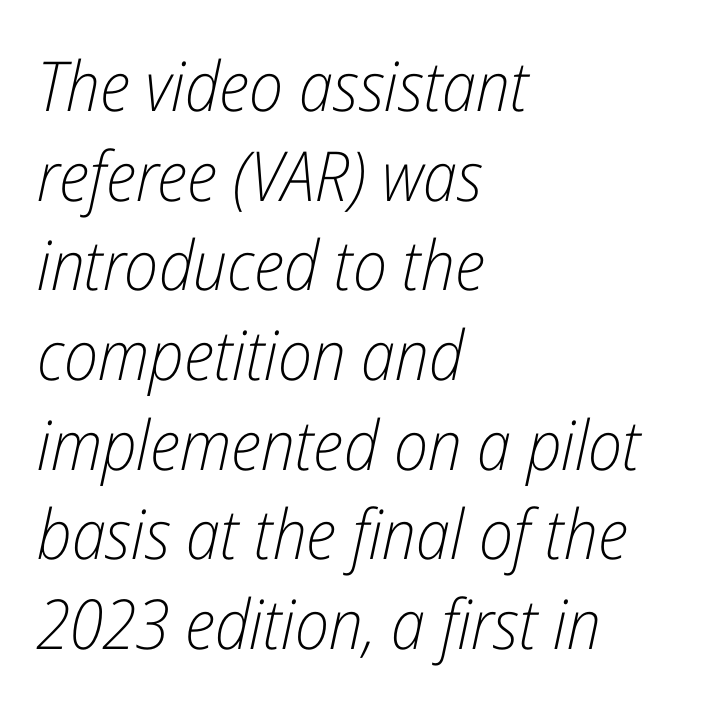
The rendering uses natural spacing where letterforms have individual widths. No letter is thick-stroked: the sample isn't bold. The lettering tilts uniformly, giving the passage an italic look. These lines keep a tight, regular rhythm from letter to letter.
